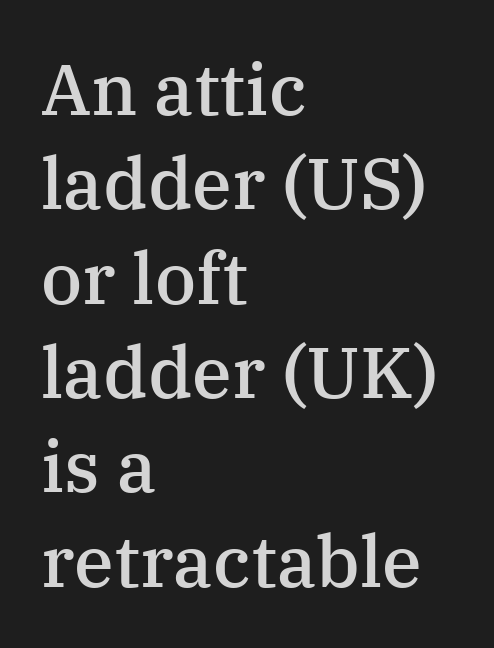
{"serif": "yes", "italic": "no", "bold": "semi", "weight": "semibold", "width": "normal", "stroke_contrast": "medium", "x_height": "medium", "monospaced": "no", "underline": "no", "align": "left", "line_spacing": "normal", "line_spacing_ratio": 1.31, "letter_spacing": "normal", "letter_spacing_em": 0.0, "glyph_px": 72}
